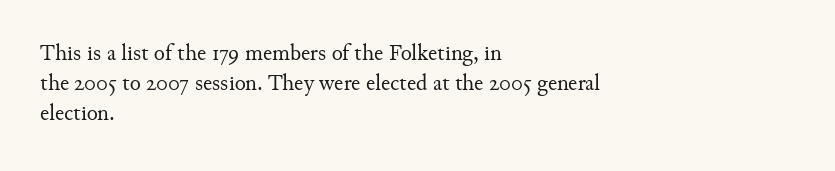
Q: Is the text bold? A: No.
Q: Is the text italic (slanted)? A: No, it is upright.
Q: Is the text underlined? A: No.
Q: How is the paragraph aligned? A: Left-aligned.
Q: Is the spacing between letters normal or unusually wide? A: Normal.
Q: Is the spacing between lines tight, normal or loose? A: Normal.
